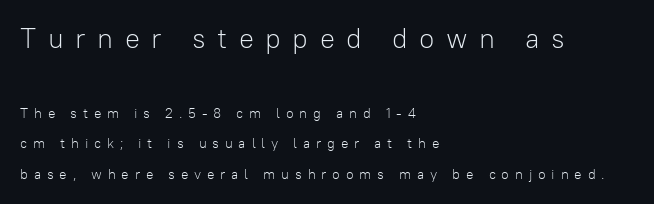
{"serif": "no", "italic": "no", "bold": "no", "weight": "light", "width": "normal", "stroke_contrast": "low", "x_height": "medium", "monospaced": "no", "underline": "no", "align": "left", "line_spacing": "loose", "line_spacing_ratio": 2.19, "letter_spacing": "wide", "letter_spacing_em": 0.41, "larger_block": "first", "size_ratio": 2.0, "glyph_px": 28}
